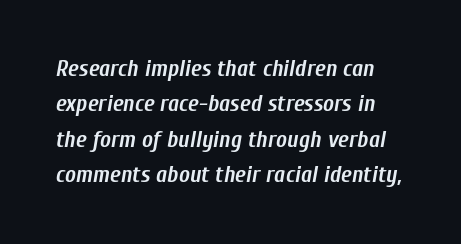
The image shows 23 px bold type, italic (leaning right); set normal line spacing (1.54x), normal letter spacing, not underlined.
